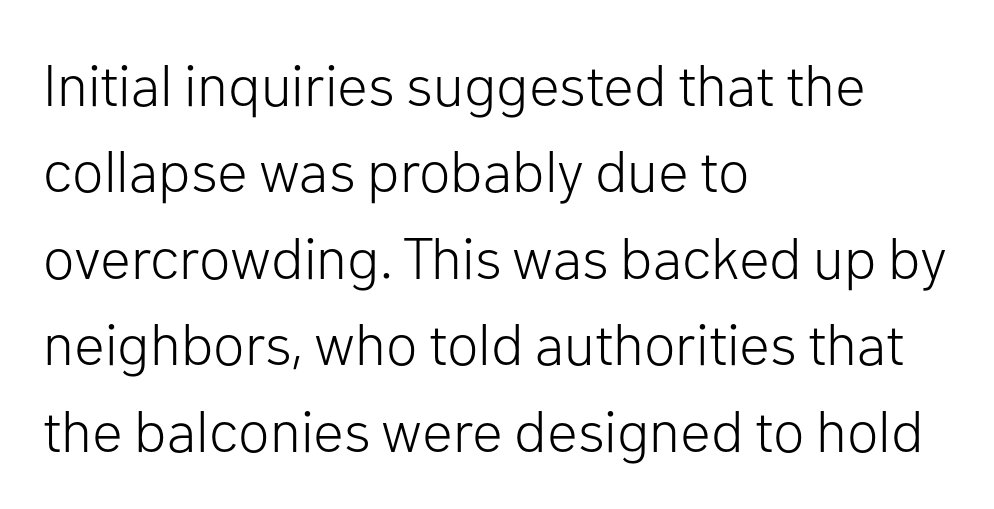
Q: Is the text bold? A: No.
Q: Is the text italic (slanted)? A: No, it is upright.
Q: Is the typeface a serif or a sans-serif typeface? A: Sans-serif.
Q: Is the text underlined? A: No.
Q: How is the paragraph aligned? A: Left-aligned.
Q: Is the spacing between letters normal or unusually wide? A: Normal.
Q: Is the spacing between lines tight, normal or loose? A: Normal.
Q: Width (condensed, normal, or wide)? A: Normal.
Q: Stroke contrast? A: Low.
Q: x-height? A: Medium.
Q: Monospaced? A: No.
